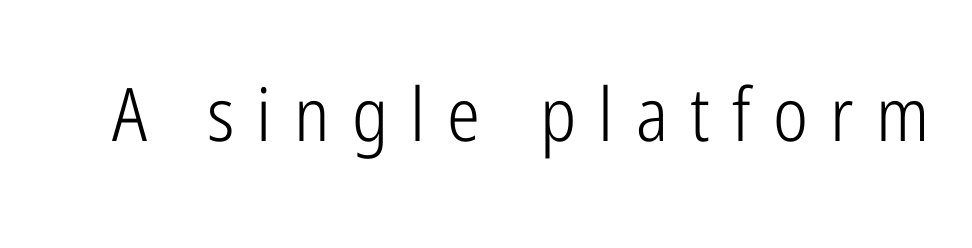
The image shows 74 px light, condensed sans-serif type, upright; set unusually wide letter spacing (+0.3 em), not underlined; low stroke contrast and a medium x-height.
